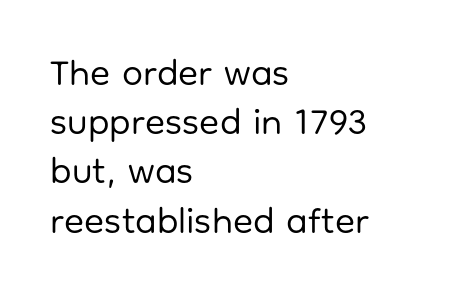
{"serif": "no", "italic": "no", "bold": "no", "weight": "regular", "width": "normal", "stroke_contrast": "low", "x_height": "medium", "monospaced": "no", "underline": "no", "align": "left", "line_spacing": "normal", "line_spacing_ratio": 1.33, "letter_spacing": "normal", "letter_spacing_em": 0.0, "glyph_px": 37}
